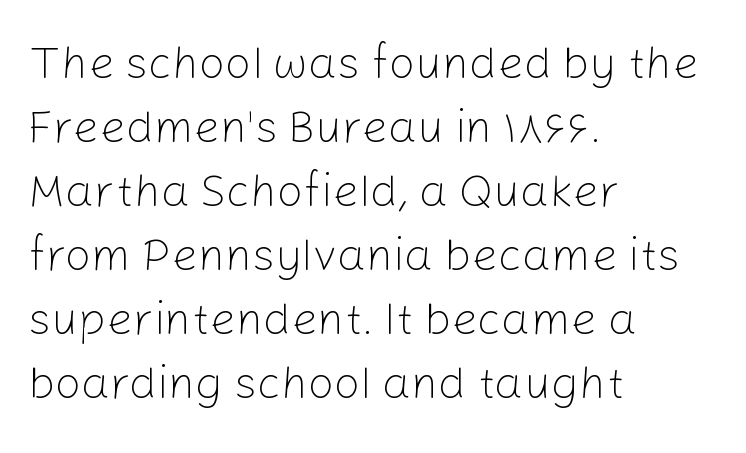
The image shows 46 px light sans-serif type, upright; set left-aligned, normal line spacing (1.39x), normal letter spacing, not underlined; low stroke contrast and a medium x-height.
